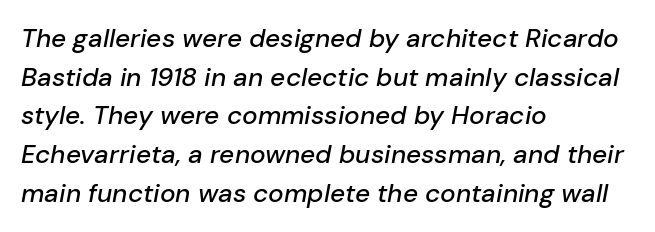
{"italic": "yes", "lean": "right", "slant_degrees": 10, "underline": "no", "align": "left", "line_spacing": "normal", "line_spacing_ratio": 1.49, "letter_spacing": "normal", "letter_spacing_em": 0.0, "glyph_px": 26}
